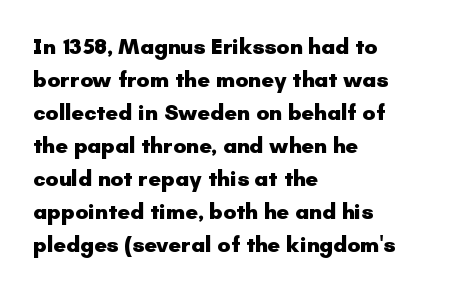
{"italic": "no", "bold": "yes", "underline": "no", "align": "left", "line_spacing": "normal", "line_spacing_ratio": 1.5, "letter_spacing": "normal", "letter_spacing_em": 0.0, "glyph_px": 22}
